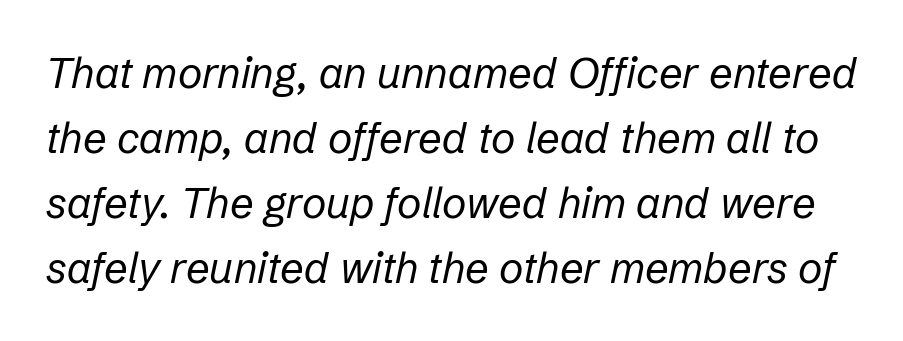
These lines are rendered in a variable-pitch font. This sample uses plain, unmodified letter spacing. Each stroke keeps to a modest, everyday thickness or less. Has an underline been added? It has not.
